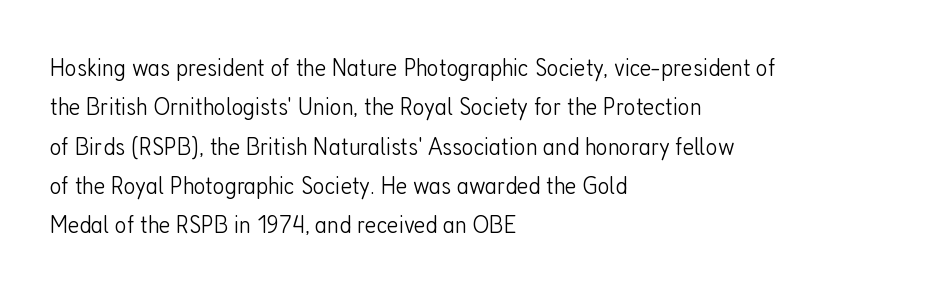
{"italic": "no", "bold": "no", "underline": "no", "align": "left", "line_spacing": "normal", "line_spacing_ratio": 1.51, "letter_spacing": "normal", "letter_spacing_em": 0.0, "glyph_px": 26}
